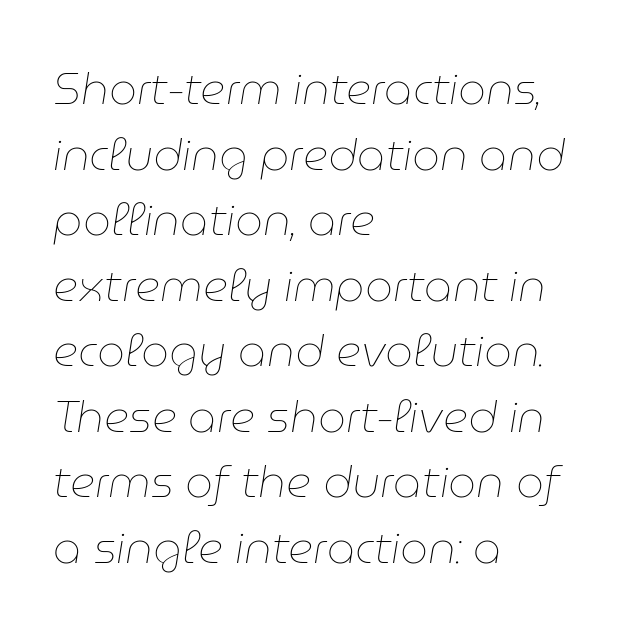
The image shows 44 px thin type, italic (leaning right); set left-aligned, normal line spacing (1.49x), normal letter spacing, not underlined; low stroke contrast and a medium x-height.
